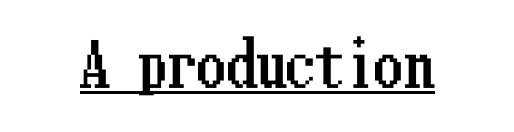
{"italic": "no", "width": "condensed", "stroke_contrast": "low", "x_height": "medium", "underline": "yes", "letter_spacing": "normal", "letter_spacing_em": 0.0, "glyph_px": 59}
